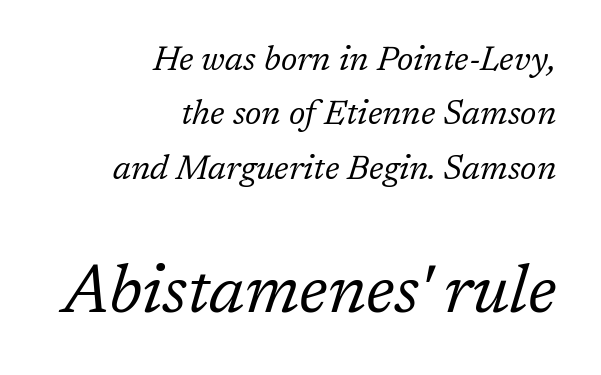
Q: Is the text bold? A: No.
Q: Is the text italic (slanted)? A: Yes, it leans right by about 17 degrees.
Q: Is the typeface a serif or a sans-serif typeface? A: Serif.
Q: Is the text underlined? A: No.
Q: How is the paragraph aligned? A: Right-aligned.
Q: Is the spacing between letters normal or unusually wide? A: Normal.
Q: Is the spacing between lines tight, normal or loose? A: Normal.
Q: Which block of text is set in a larger size, the first (top) or the second (bottom)? A: The second (bottom) one.
Q: Width (condensed, normal, or wide)? A: Normal.
Q: Stroke contrast? A: Low.
Q: x-height? A: Medium.
Q: Monospaced? A: No.
